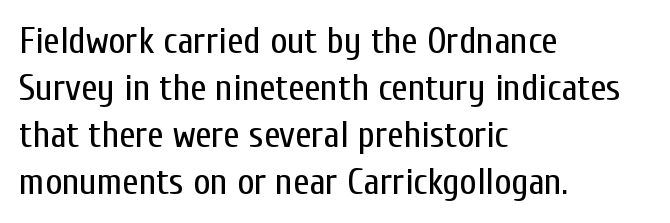
Q: Is the text bold? A: No.
Q: Is the text italic (slanted)? A: No, it is upright.
Q: Is the typeface a serif or a sans-serif typeface? A: Sans-serif.
Q: Is the text underlined? A: No.
Q: How is the paragraph aligned? A: Left-aligned.
Q: Is the spacing between letters normal or unusually wide? A: Normal.
Q: Is the spacing between lines tight, normal or loose? A: Normal.
Q: Width (condensed, normal, or wide)? A: Condensed.
Q: Stroke contrast? A: Low.
Q: x-height? A: Medium.
Q: Monospaced? A: No.
